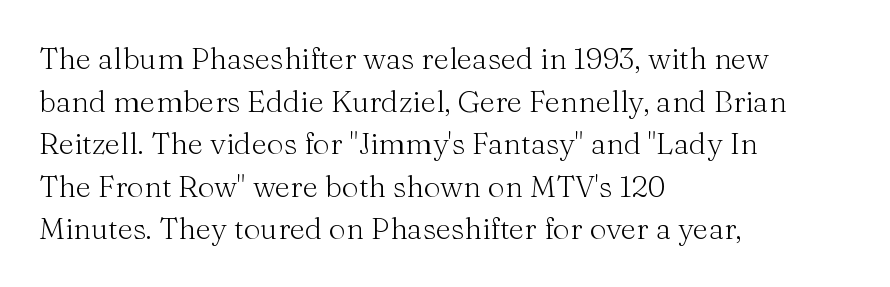
The image shows 30 px light serif type, upright; set left-aligned, normal line spacing (1.42x), normal letter spacing, not underlined; medium stroke contrast and a medium x-height.
